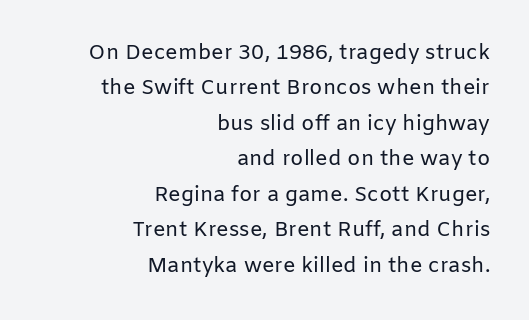
Stroke mass is kept to a normal reading level or below. The type sits square on the baseline with zero lean. You could call the tracking neutral — neither tight nor loose. Compared with a flush-left layout, this one pins lines to the opposite, right side. One glance says typical: line gaps are just what's usual.
